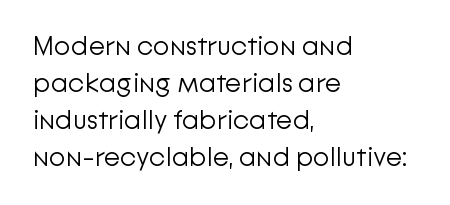
Reading down the block, your eye returns to a fixed left position each line. Tall strokes in this sample are plumb rather than angled. The rendering uses a moderate line-height, typical for paragraphs. This is not heavy type; no bold has been used. Any mark beneath the type? The region is blank. Each word holds together tightly as a unit, with standard inter-letter gaps.
